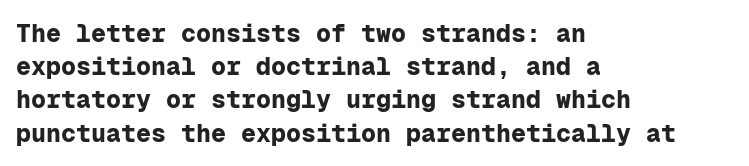
One-word summary of the alignment: left. Compared with an ordinary text face, these strokes are far heavier — a full bold. Interline gaps are of average width in this sample. Letter spacing: default. The baseline area is clear. The letters stand upright; this is a roman face.
